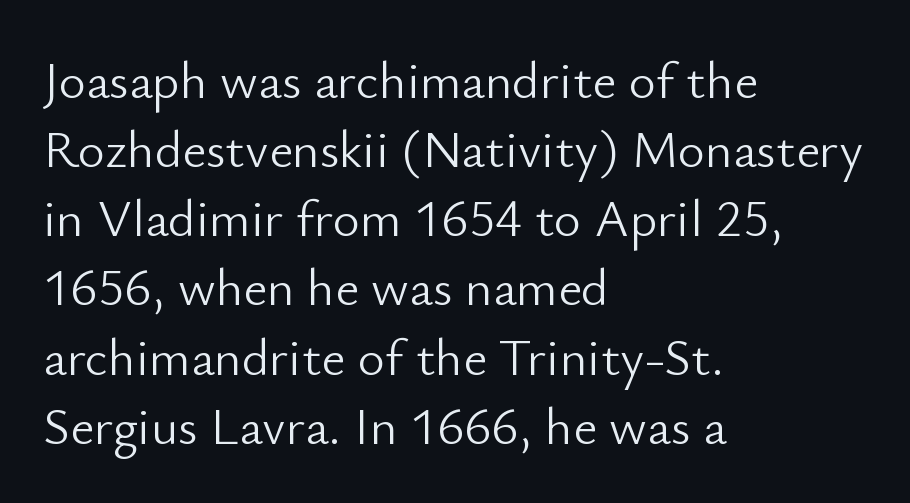
{"serif": "no", "italic": "no", "bold": "no", "weight": "light", "width": "normal", "stroke_contrast": "low", "x_height": "small", "monospaced": "no", "underline": "no", "align": "left", "line_spacing": "normal", "line_spacing_ratio": 1.33, "letter_spacing": "normal", "letter_spacing_em": 0.0, "glyph_px": 52}
